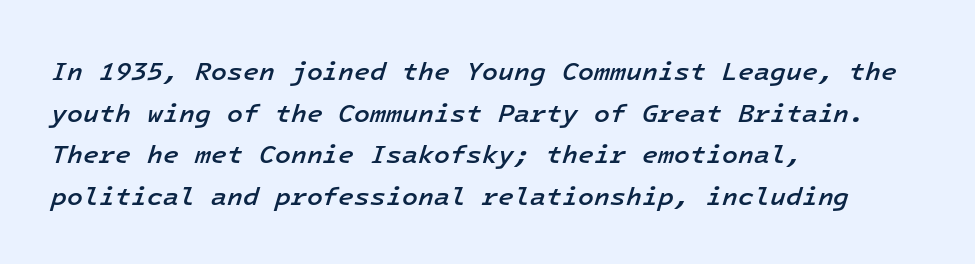
{"italic": "yes", "lean": "right", "slant_degrees": 16, "bold": "semi", "underline": "no", "align": "left", "line_spacing": "normal", "line_spacing_ratio": 1.6, "letter_spacing": "normal", "letter_spacing_em": 0.0, "glyph_px": 26}
